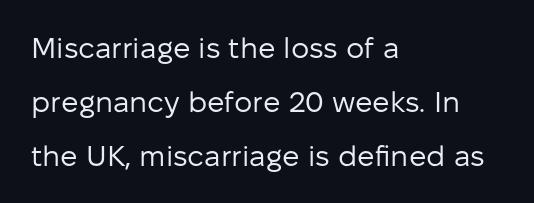
Q: Is the text bold? A: No.
Q: Is the text italic (slanted)? A: No, it is upright.
Q: Is the typeface a serif or a sans-serif typeface? A: Sans-serif.
Q: Is the text underlined? A: No.
Q: How is the paragraph aligned? A: Left-aligned.
Q: Is the spacing between letters normal or unusually wide? A: Normal.
Q: Width (condensed, normal, or wide)? A: Normal.
Q: Stroke contrast? A: Low.
Q: x-height? A: Medium.
Q: Monospaced? A: No.
